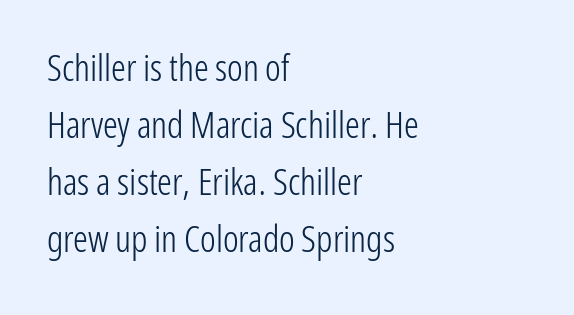
The image shows 37 px light, condensed sans-serif type, upright; set left-aligned, normal line spacing (1.54x), normal letter spacing, not underlined; low stroke contrast and a medium x-height.
